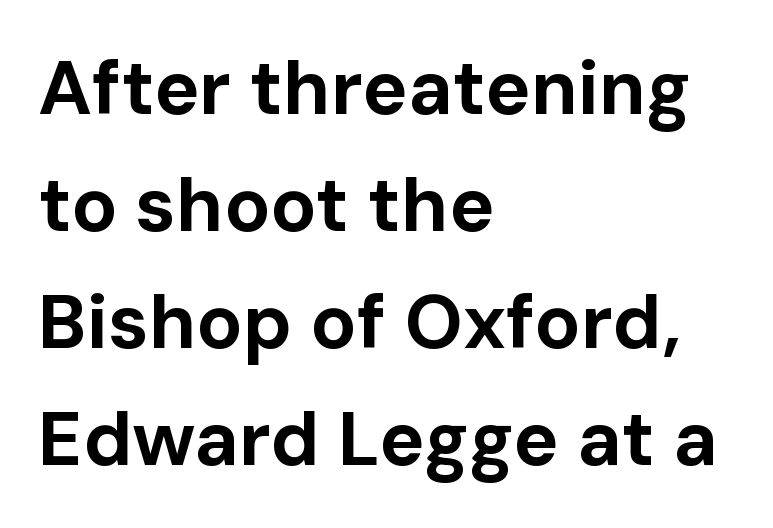
{"serif": "no", "italic": "no", "bold": "yes", "weight": "bold", "width": "normal", "stroke_contrast": "low", "x_height": "medium", "monospaced": "no", "underline": "no", "align": "left", "line_spacing": "normal", "line_spacing_ratio": 1.54, "letter_spacing": "normal", "letter_spacing_em": 0.0, "glyph_px": 76}
